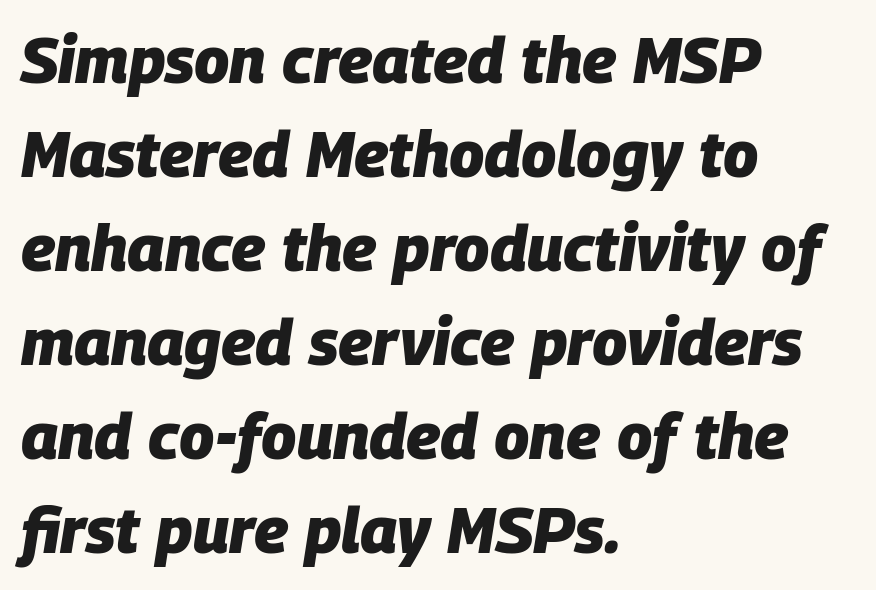
Short note: letters normally spaced. The passage shown is emphatically bold. Typeset ragged right — the left edge is the straight one. The letters advance in unequal steps, a hallmark of proportional type.
